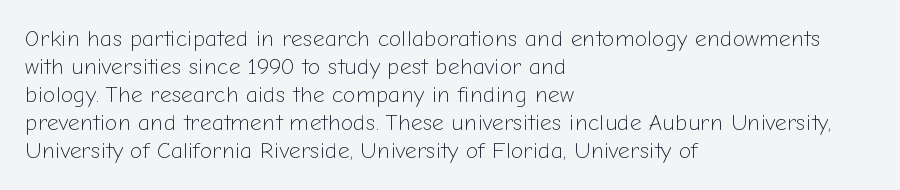
The image shows 23 px text type, upright; set left-aligned, line spacing 1.22x, normal letter spacing, not underlined.
